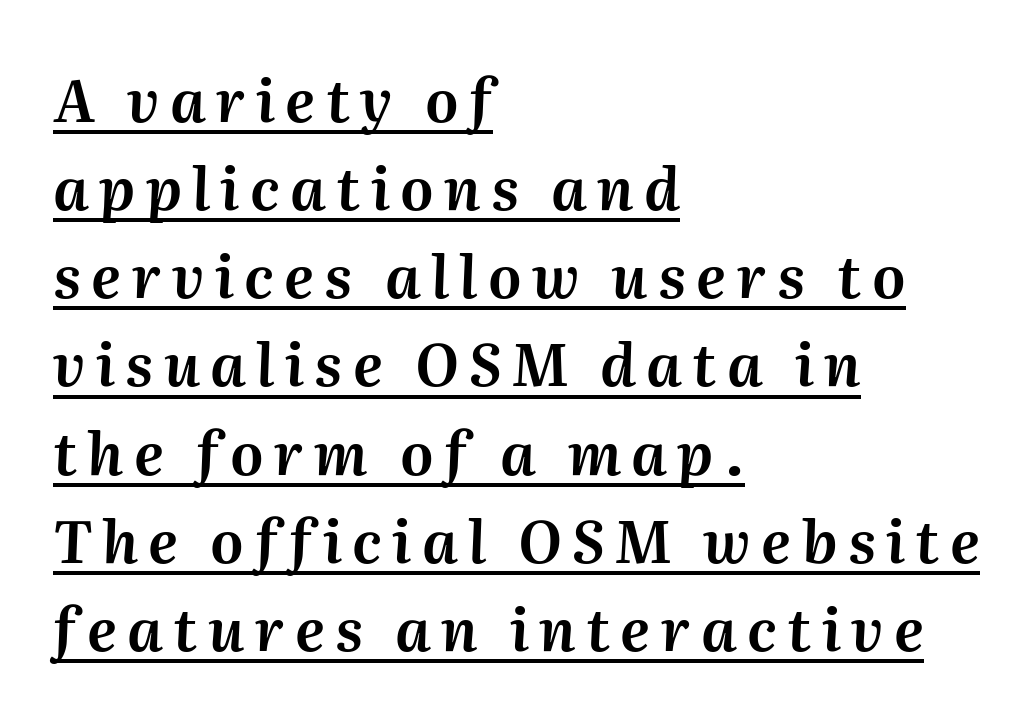
The image shows 58 px text type, italic (leaning right); set left-aligned, normal line spacing (1.52x), underlined; medium stroke contrast and a medium x-height.
